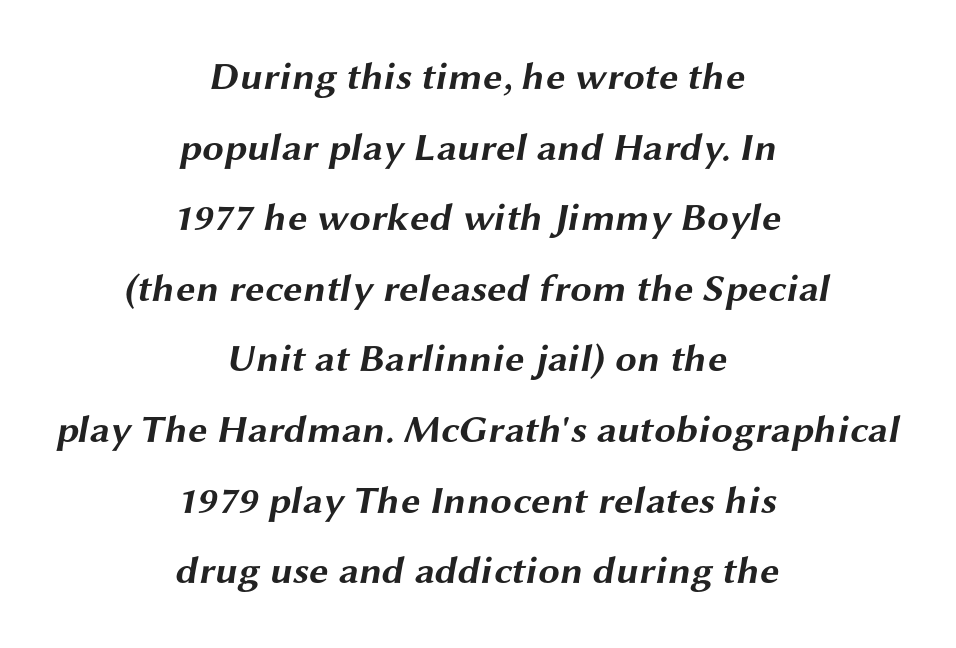
Q: Is the text bold? A: Yes.
Q: Is the typeface a serif or a sans-serif typeface? A: Sans-serif.
Q: Is the text underlined? A: No.
Q: How is the paragraph aligned? A: Centered.
Q: Is the spacing between letters normal or unusually wide? A: Normal.
Q: Width (condensed, normal, or wide)? A: Wide.
Q: Stroke contrast? A: Medium.
Q: x-height? A: Medium.
Q: Monospaced? A: No.
